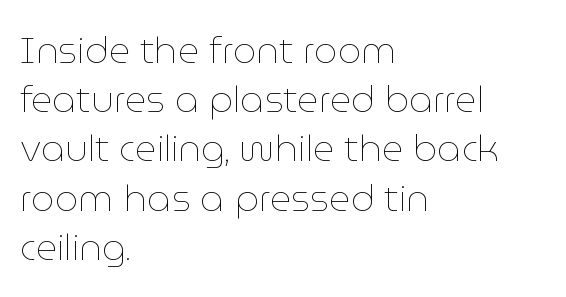
Q: Is the text bold? A: No.
Q: Is the text italic (slanted)? A: No, it is upright.
Q: Is the text underlined? A: No.
Q: How is the paragraph aligned? A: Left-aligned.
Q: Is the spacing between letters normal or unusually wide? A: Normal.
Q: Is the spacing between lines tight, normal or loose? A: Normal.
Q: Width (condensed, normal, or wide)? A: Normal.
Q: Stroke contrast? A: Low.
Q: x-height? A: Medium.
Q: Monospaced? A: No.
